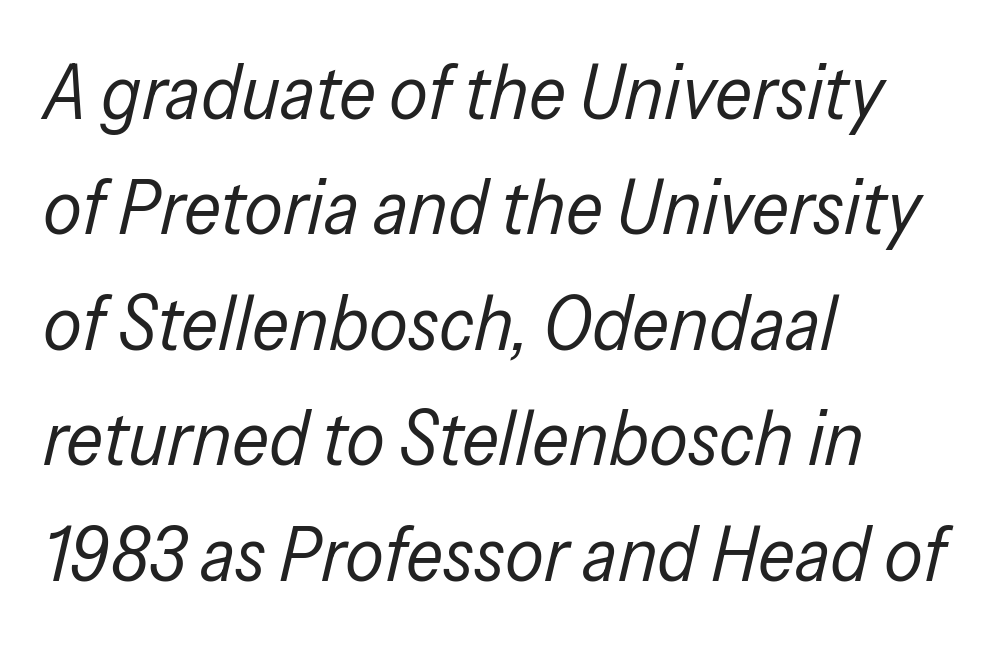
{"italic": "yes", "lean": "right", "slant_degrees": 13, "bold": "no", "weight": "regular", "width": "condensed", "stroke_contrast": "low", "x_height": "medium", "monospaced": "no", "underline": "no", "align": "left", "line_spacing": "normal", "line_spacing_ratio": 1.5, "letter_spacing": "normal", "letter_spacing_em": 0.0, "glyph_px": 77}
